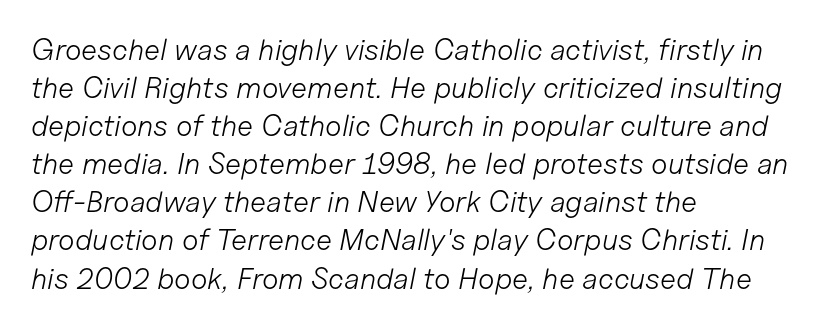
{"italic": "yes", "lean": "right", "slant_degrees": 11, "bold": "no", "weight": "light", "width": "normal", "stroke_contrast": "low", "x_height": "medium", "monospaced": "no", "underline": "no", "align": "left", "line_spacing": "normal", "line_spacing_ratio": 1.27, "letter_spacing": "normal", "letter_spacing_em": 0.0, "glyph_px": 30}
